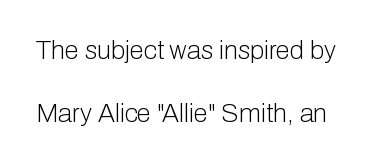
{"italic": "no", "bold": "no", "underline": "no", "line_spacing": "loose", "line_spacing_ratio": 2.43, "letter_spacing": "normal", "letter_spacing_em": 0.0, "glyph_px": 26}
